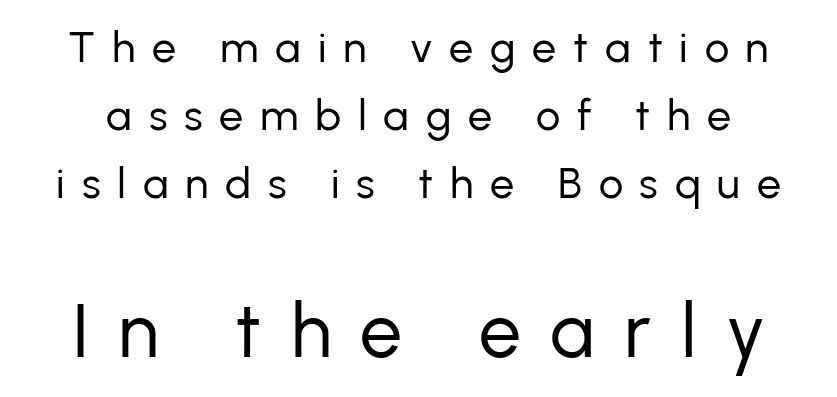
The image shows 75 px regular-weight sans-serif type, upright; set normal line spacing (1.58x), unusually wide letter spacing (+0.39 em), not underlined; the second (bottom) block is 1.74x larger; low stroke contrast and a medium x-height.
